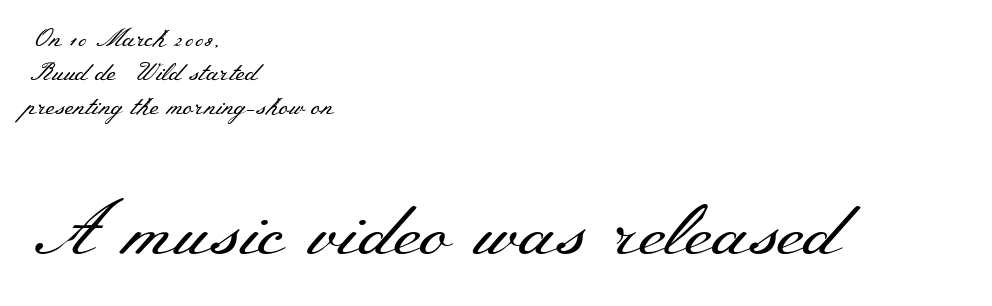
The image shows 76 px regular-weight, wide serif type; set left-aligned, normal line spacing (1.36x), normal letter spacing, not underlined; the second (bottom) block is 3.04x larger; medium stroke contrast and a small x-height.
